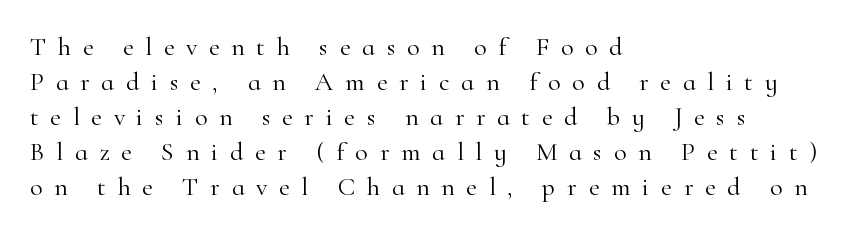
{"italic": "no", "bold": "no", "underline": "no", "align": "left", "line_spacing": "normal", "line_spacing_ratio": 1.35, "letter_spacing": "wide", "letter_spacing_em": 0.45, "glyph_px": 26}
